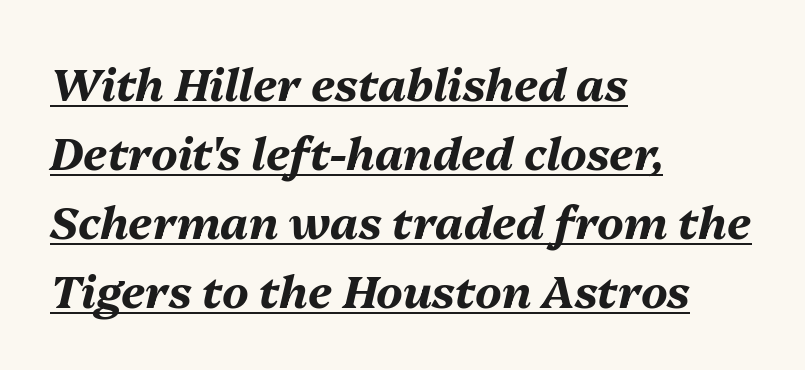
The image shows 45 px bold type, italic (leaning right); set left-aligned, normal line spacing (1.53x), normal letter spacing, underlined; medium stroke contrast and a medium x-height.
